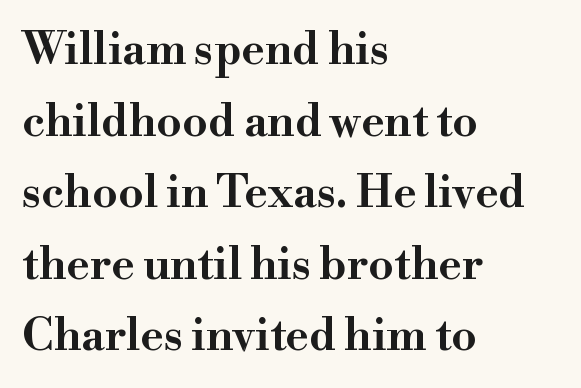
Q: Is the text italic (slanted)? A: No, it is upright.
Q: Is the typeface a serif or a sans-serif typeface? A: Serif.
Q: Is the text underlined? A: No.
Q: How is the paragraph aligned? A: Left-aligned.
Q: Is the spacing between letters normal or unusually wide? A: Normal.
Q: Is the spacing between lines tight, normal or loose? A: Normal.
Q: Width (condensed, normal, or wide)? A: Wide.
Q: Stroke contrast? A: High.
Q: x-height? A: Small.
Q: Monospaced? A: No.
